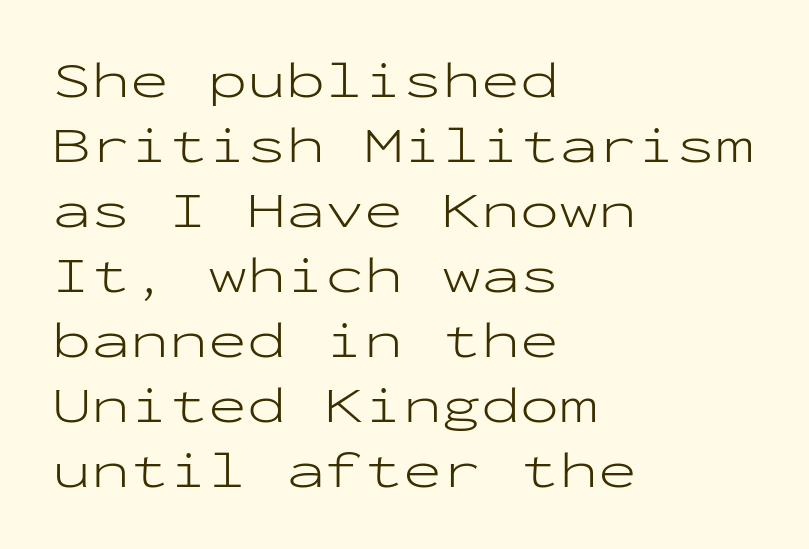
Q: Is the text bold? A: No.
Q: Is the text italic (slanted)? A: No, it is upright.
Q: Is the typeface a serif or a sans-serif typeface? A: Sans-serif.
Q: Is the text underlined? A: No.
Q: How is the paragraph aligned? A: Left-aligned.
Q: Is the spacing between letters normal or unusually wide? A: Normal.
Q: Is the spacing between lines tight, normal or loose? A: Normal.
Q: Width (condensed, normal, or wide)? A: Wide.
Q: Stroke contrast? A: Low.
Q: x-height? A: Medium.
Q: Monospaced? A: Yes.
